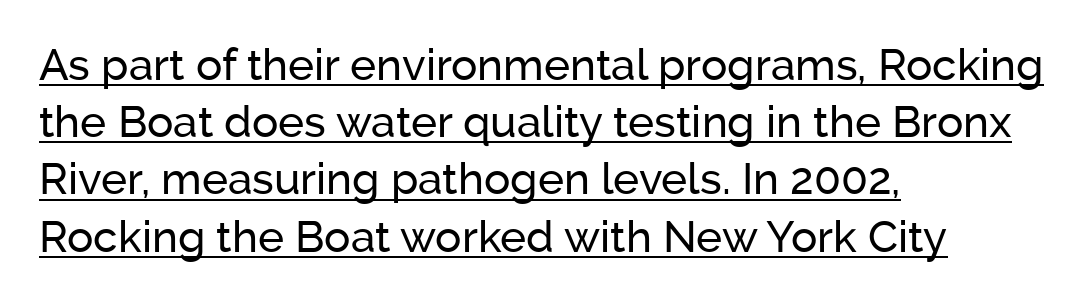
The image shows 44 px sans-serif type, upright; set left-aligned, normal line spacing (1.3x), normal letter spacing, underlined; low stroke contrast and a medium x-height.
